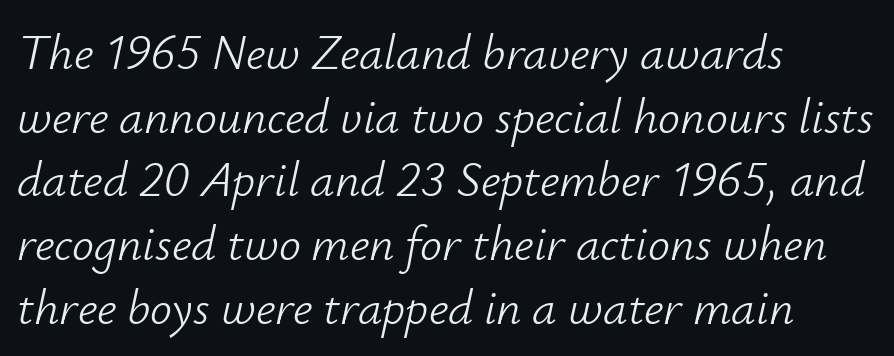
The image shows 49 px light type, italic (leaning right); set left-aligned, normal line spacing (1.3x), normal letter spacing, not underlined; low stroke contrast and a small x-height.
